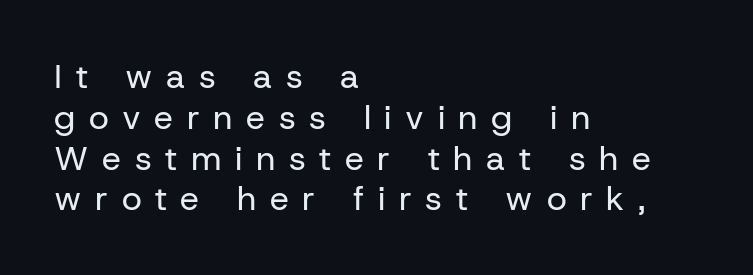
Q: Is the text bold? A: No.
Q: Is the text italic (slanted)? A: No, it is upright.
Q: Is the typeface a serif or a sans-serif typeface? A: Sans-serif.
Q: Is the text underlined? A: No.
Q: How is the paragraph aligned? A: Left-aligned.
Q: Is the spacing between letters normal or unusually wide? A: Unusually wide.
Q: Width (condensed, normal, or wide)? A: Normal.
Q: Stroke contrast? A: Low.
Q: x-height? A: Medium.
Q: Monospaced? A: No.
